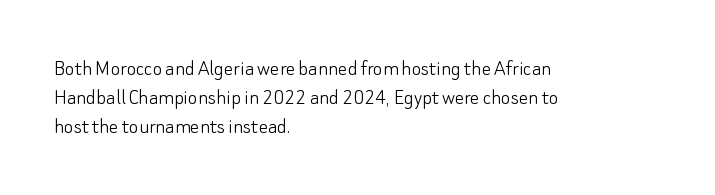
{"italic": "no", "bold": "no", "underline": "no", "align": "left", "line_spacing": "normal", "line_spacing_ratio": 1.27, "letter_spacing": "normal", "letter_spacing_em": 0.0, "glyph_px": 23}
